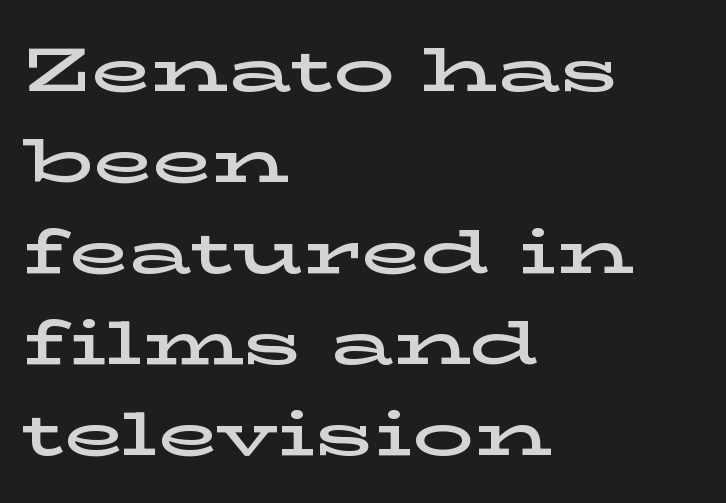
Q: Is the text italic (slanted)? A: No, it is upright.
Q: Is the typeface a serif or a sans-serif typeface? A: Serif.
Q: Is the text underlined? A: No.
Q: How is the paragraph aligned? A: Left-aligned.
Q: Is the spacing between letters normal or unusually wide? A: Normal.
Q: Is the spacing between lines tight, normal or loose? A: Normal.
Q: Width (condensed, normal, or wide)? A: Wide.
Q: Stroke contrast? A: Low.
Q: x-height? A: Medium.
Q: Monospaced? A: No.
